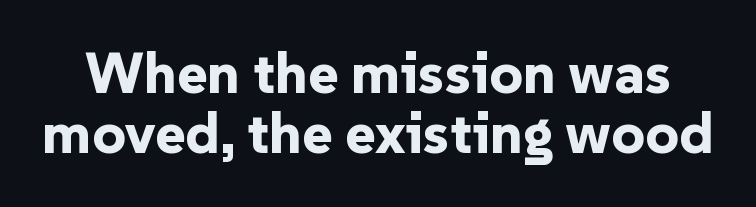
The image shows 58 px bold sans-serif type, upright; set tight line spacing (1.04x), normal letter spacing, not underlined; low stroke contrast and a medium x-height.
